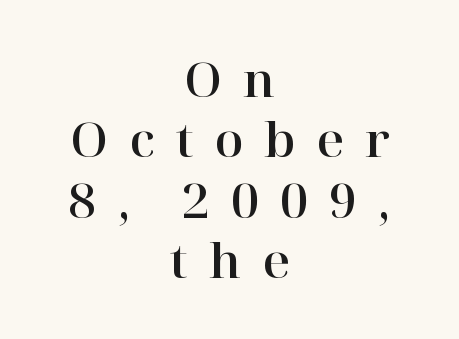
Regarding leading, the lines here are spaced in the standard way. Here the designer chose a conventional face with non-uniform glyph widths. Check under the words: just untouched page. Where is the straight margin? There isn't one; the lines are centered. The designer went with a serif here, giving each stem small feet.
